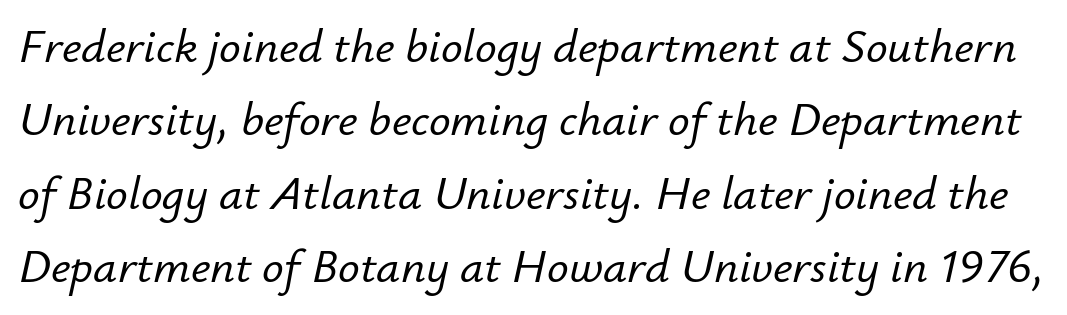
The image shows 48 px text type, italic (leaning right); set normal line spacing (1.53x), normal letter spacing, not underlined; low stroke contrast and a small x-height.
